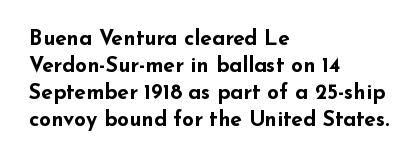
Q: Is the text bold? A: Yes.
Q: Is the text italic (slanted)? A: No, it is upright.
Q: Is the text underlined? A: No.
Q: How is the paragraph aligned? A: Left-aligned.
Q: Is the spacing between letters normal or unusually wide? A: Normal.
Q: Is the spacing between lines tight, normal or loose? A: Normal.
